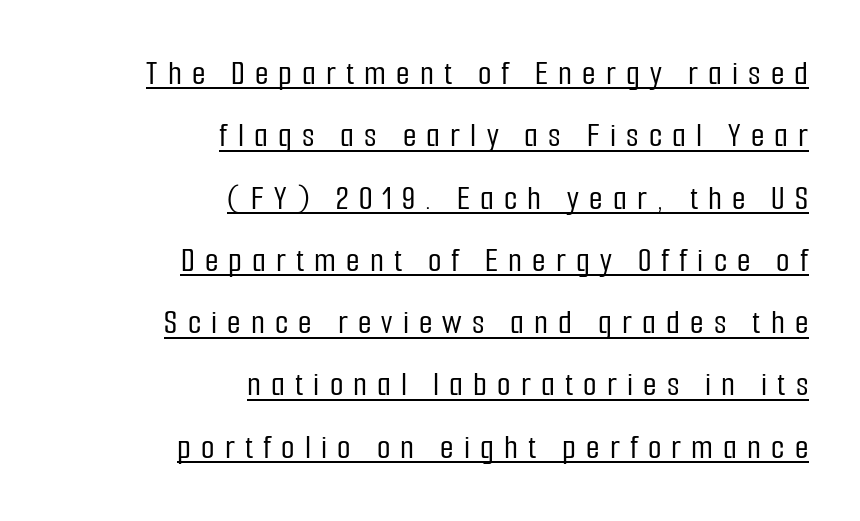
Q: Is the text italic (slanted)? A: No, it is upright.
Q: Is the typeface a serif or a sans-serif typeface? A: Sans-serif.
Q: Is the text underlined? A: Yes.
Q: How is the paragraph aligned? A: Right-aligned.
Q: Is the spacing between letters normal or unusually wide? A: Unusually wide.
Q: Width (condensed, normal, or wide)? A: Condensed.
Q: Stroke contrast? A: Low.
Q: x-height? A: Medium.
Q: Monospaced? A: No.
